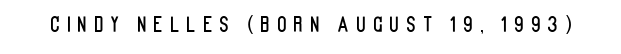
The image shows 20 px text type, upright; set unusually wide letter spacing (+0.35 em), not underlined.
